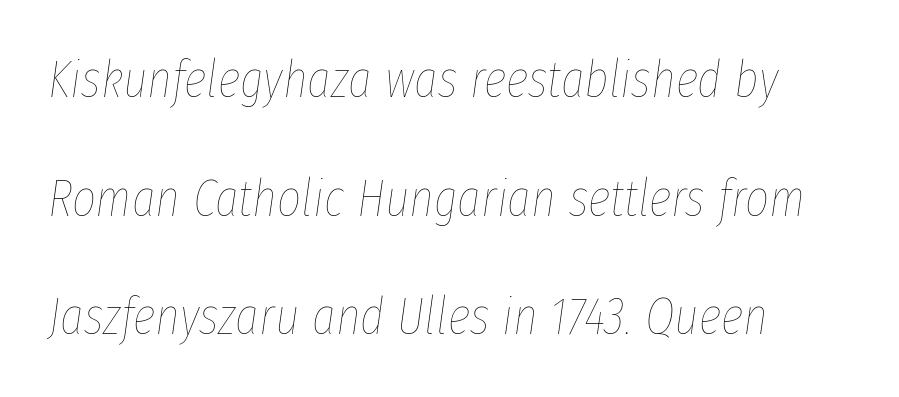
Q: Is the text bold? A: No.
Q: Is the text italic (slanted)? A: Yes, it leans right by about 8 degrees.
Q: Is the text underlined? A: No.
Q: How is the paragraph aligned? A: Left-aligned.
Q: Is the spacing between letters normal or unusually wide? A: Normal.
Q: Is the spacing between lines tight, normal or loose? A: Loose.
Q: Width (condensed, normal, or wide)? A: Condensed.
Q: Stroke contrast? A: Low.
Q: x-height? A: Medium.
Q: Monospaced? A: No.
